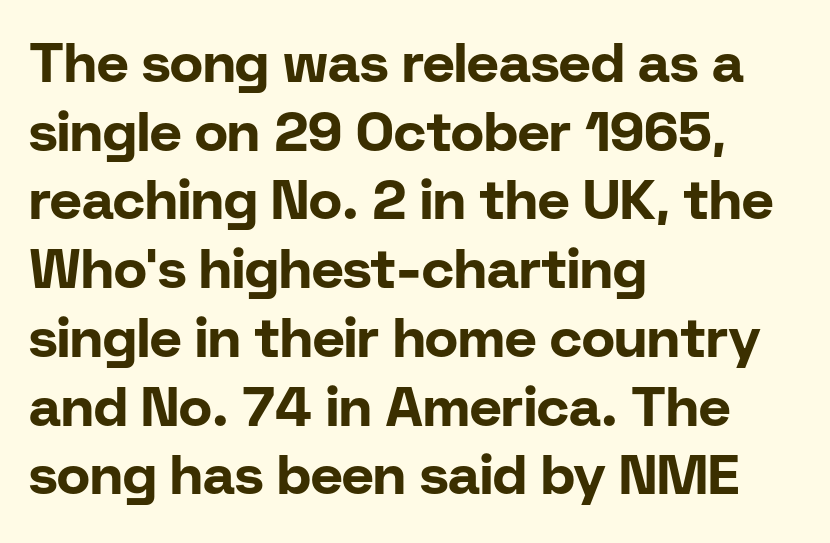
{"serif": "no", "italic": "no", "bold": "yes", "weight": "bold", "width": "normal", "stroke_contrast": "low", "x_height": "medium", "monospaced": "no", "underline": "no", "align": "left", "line_spacing": "normal", "line_spacing_ratio": 1.25, "letter_spacing": "normal", "letter_spacing_em": 0.0, "glyph_px": 55}
